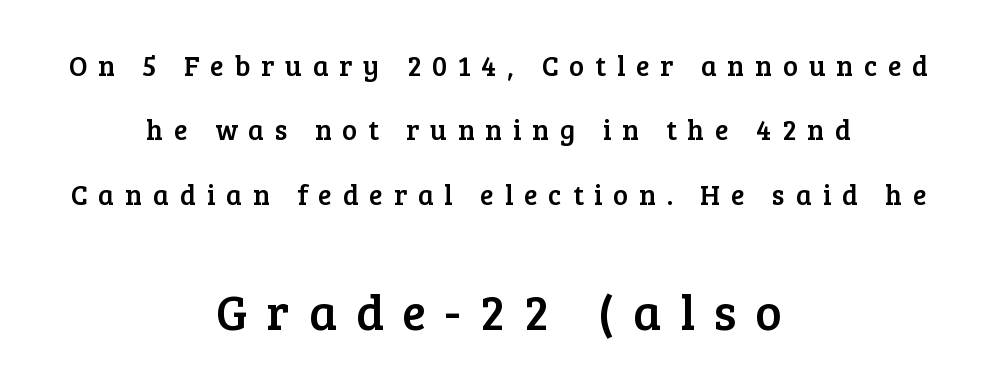
This sample uses a serif face. The foot of each line stays bare and open. Both edges are ragged and mirror each other, which tells us the setting is centered. Rows of type keep a wide berth in the vertical direction. The passage shown is typed in a proportional face where columns would drift.
